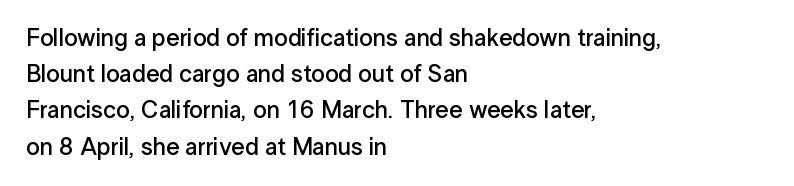
Quick note: not italic, upright. The baseline area is clear. Short and long lines alike share a common starting point at left. Students, observe: this is what conventionally led text looks like.
